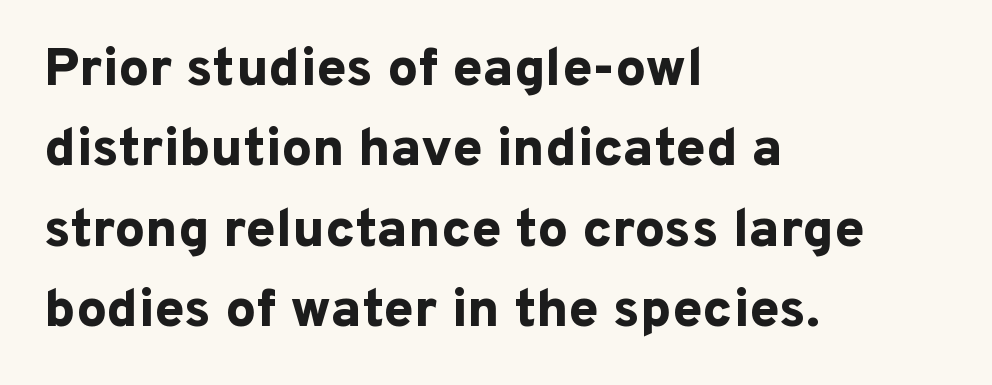
Q: Is the text bold? A: Yes.
Q: Is the text italic (slanted)? A: No, it is upright.
Q: Is the typeface a serif or a sans-serif typeface? A: Sans-serif.
Q: Is the text underlined? A: No.
Q: How is the paragraph aligned? A: Left-aligned.
Q: Is the spacing between letters normal or unusually wide? A: Normal.
Q: Is the spacing between lines tight, normal or loose? A: Normal.
Q: Width (condensed, normal, or wide)? A: Normal.
Q: Stroke contrast? A: Low.
Q: x-height? A: Medium.
Q: Monospaced? A: No.
